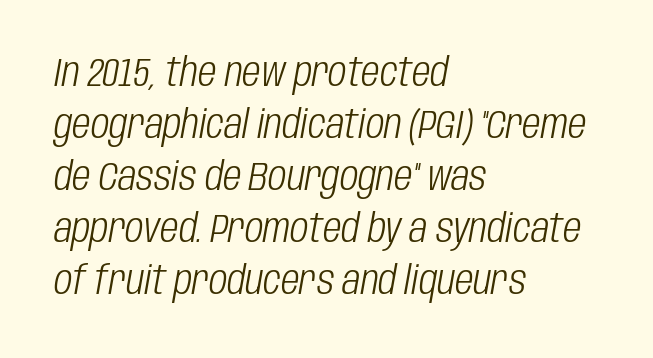
Q: Is the text bold? A: No.
Q: Is the text italic (slanted)? A: Yes, it leans right by about 10 degrees.
Q: Is the text underlined? A: No.
Q: How is the paragraph aligned? A: Left-aligned.
Q: Is the spacing between letters normal or unusually wide? A: Normal.
Q: Is the spacing between lines tight, normal or loose? A: Normal.
Q: Width (condensed, normal, or wide)? A: Condensed.
Q: Stroke contrast? A: Low.
Q: x-height? A: Large.
Q: Monospaced? A: No.
